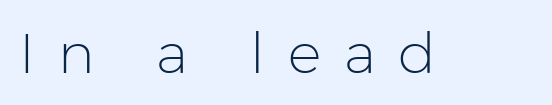
{"serif": "no", "italic": "no", "bold": "no", "weight": "light", "width": "normal", "stroke_contrast": "low", "x_height": "medium", "monospaced": "no", "underline": "no", "letter_spacing": "wide", "letter_spacing_em": 0.41, "glyph_px": 56}
